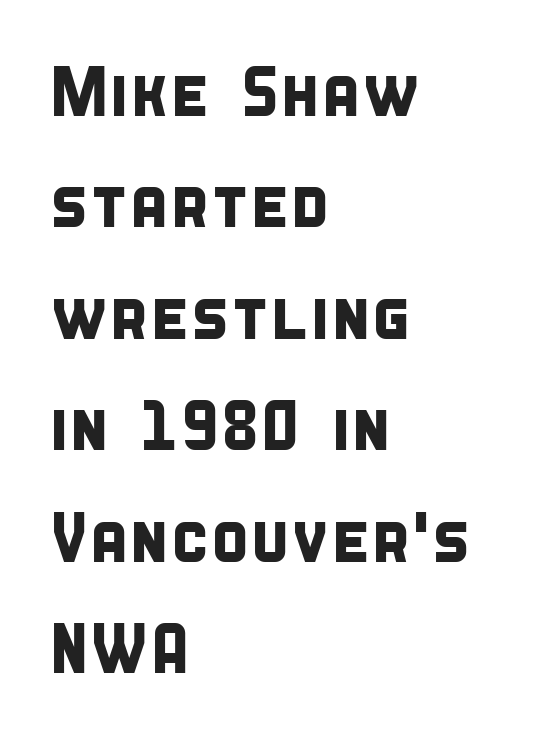
Q: Is the typeface a serif or a sans-serif typeface? A: Sans-serif.
Q: Is the text underlined? A: No.
Q: How is the paragraph aligned? A: Left-aligned.
Q: Is the spacing between letters normal or unusually wide? A: Normal.
Q: Is the spacing between lines tight, normal or loose? A: Normal.
Q: Width (condensed, normal, or wide)? A: Condensed.
Q: Stroke contrast? A: Low.
Q: x-height? A: Large.
Q: Monospaced? A: No.
